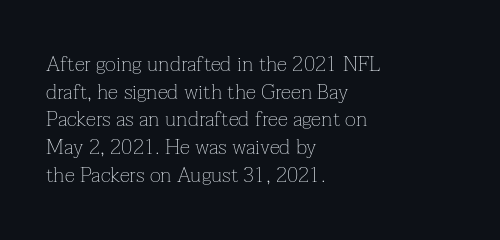
Q: Is the text bold? A: No.
Q: Is the text italic (slanted)? A: No, it is upright.
Q: Is the text underlined? A: No.
Q: How is the paragraph aligned? A: Left-aligned.
Q: Is the spacing between letters normal or unusually wide? A: Normal.
Q: Is the spacing between lines tight, normal or loose? A: Normal.
